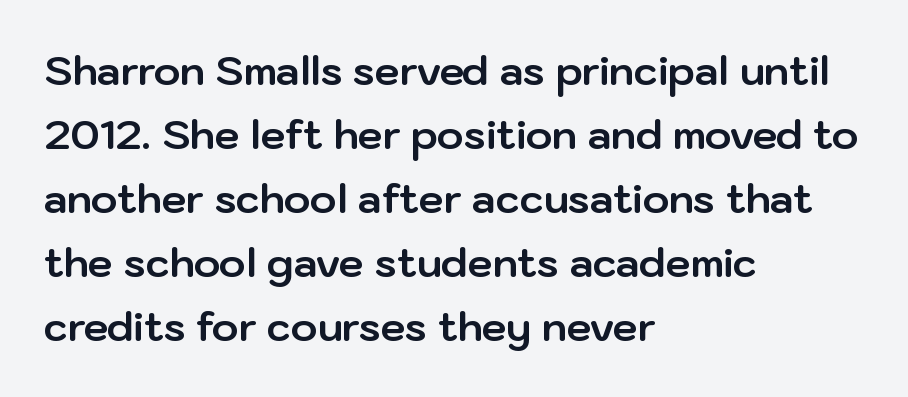
All the whitespace from short lines collects on the right. Tracking value appears to be zero — textbook default spacing. Heavy-handed strokes throughout: this text is bold. The letters stand upright; this is a roman face.
